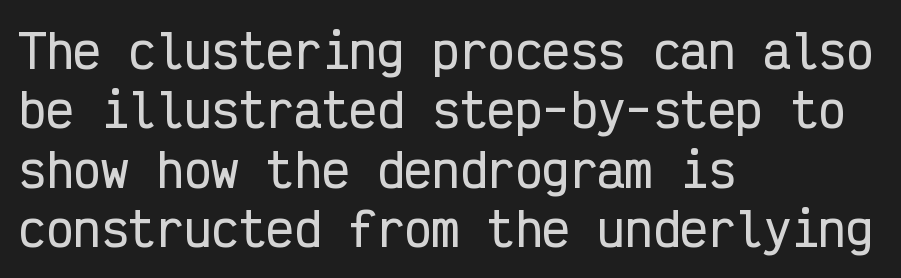
{"serif": "no", "italic": "no", "width": "condensed", "stroke_contrast": "low", "x_height": "medium", "monospaced": "yes", "underline": "no", "align": "left", "line_spacing": "normal", "line_spacing_ratio": 1.29, "letter_spacing": "normal", "letter_spacing_em": 0.0, "glyph_px": 46}
